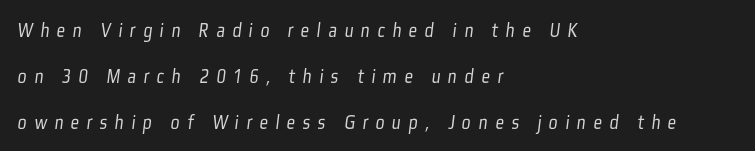
Q: Is the text bold? A: No.
Q: Is the text underlined? A: No.
Q: How is the paragraph aligned? A: Left-aligned.
Q: Is the spacing between letters normal or unusually wide? A: Unusually wide.
Q: Is the spacing between lines tight, normal or loose? A: Loose.
